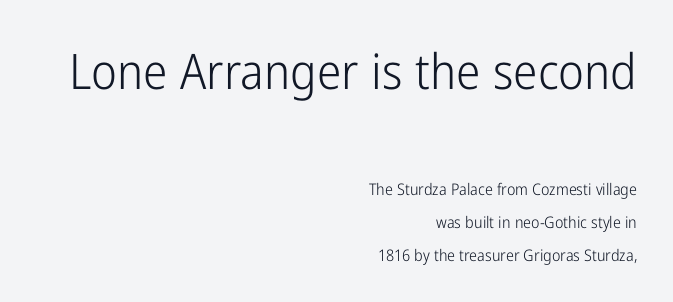
The image shows 49 px light, condensed sans-serif type, upright; set right-aligned, loose line spacing (2.07x), normal letter spacing, not underlined; the first (top) block is 3.06x larger; low stroke contrast and a medium x-height.
